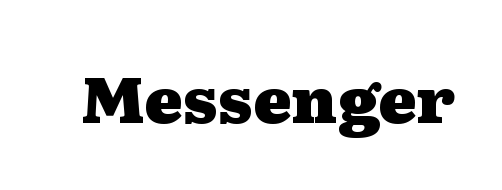
{"serif": "yes", "italic": "no", "bold": "yes", "weight": "heavy", "width": "wide", "stroke_contrast": "medium", "x_height": "medium", "monospaced": "no", "underline": "no", "letter_spacing": "normal", "letter_spacing_em": 0.0, "glyph_px": 64}
